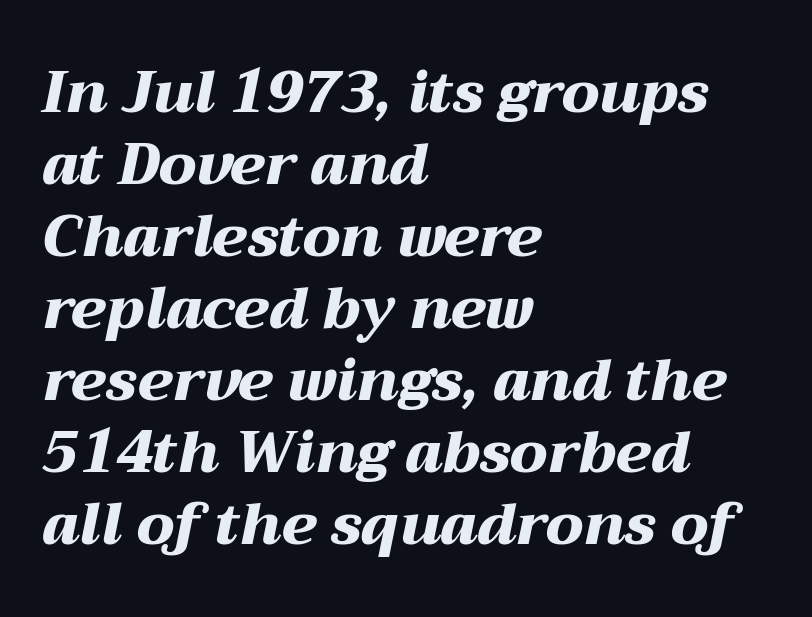
The image shows 58 px heavy, wide type, italic (leaning right); set left-aligned, line spacing 1.24x, normal letter spacing, not underlined; medium stroke contrast and a medium x-height.
